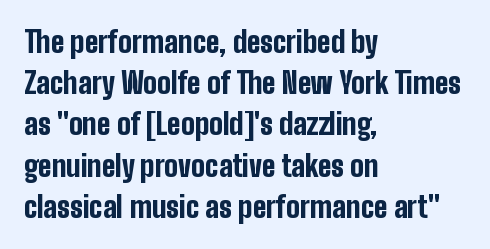
The image shows 29 px bold, condensed sans-serif type, upright; set left-aligned, normal line spacing (1.42x), normal letter spacing, not underlined; low stroke contrast and a medium x-height.
